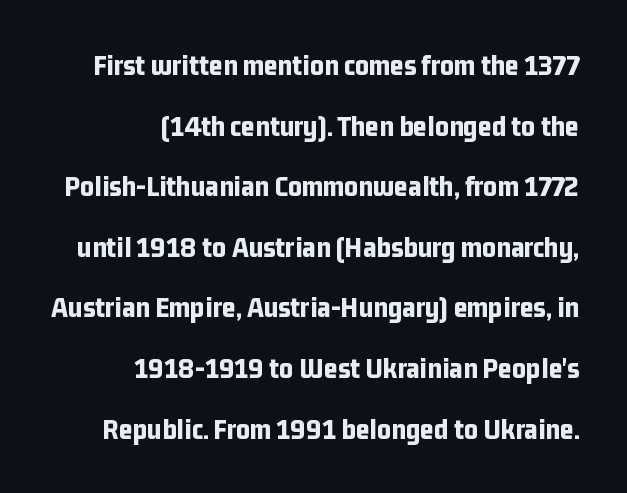
Underlining? Definitely not there. Italic: no, the glyphs are upright roman. Is the type bold? Yes — the strokes are clearly thick and heavy. How are the letters spaced? Ordinarily, with no added tracking.
